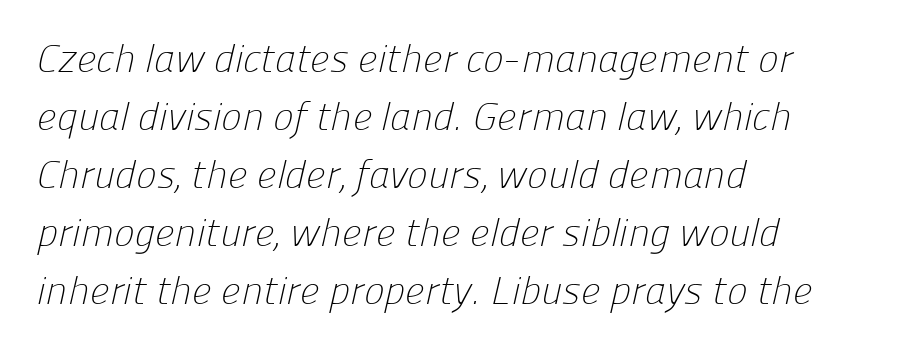
{"serif": "no", "bold": "no", "weight": "light", "width": "normal", "stroke_contrast": "low", "x_height": "medium", "monospaced": "no", "underline": "no", "align": "left", "line_spacing": "normal", "line_spacing_ratio": 1.49, "letter_spacing": "normal", "letter_spacing_em": 0.0, "glyph_px": 39}
